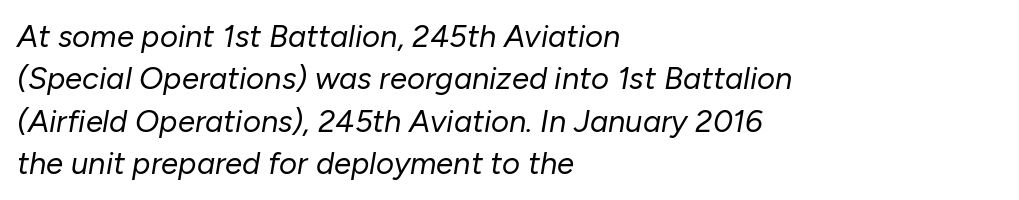
The letters are slanted; this is an italic face. Here the designer chose a conventional face with non-uniform glyph widths. Tracking here is standard; glyphs follow each other at the usual distance. Any mark beneath the type? The region is blank. Weight: regular or lighter. The leading is moderate, giving the passage an even texture.
